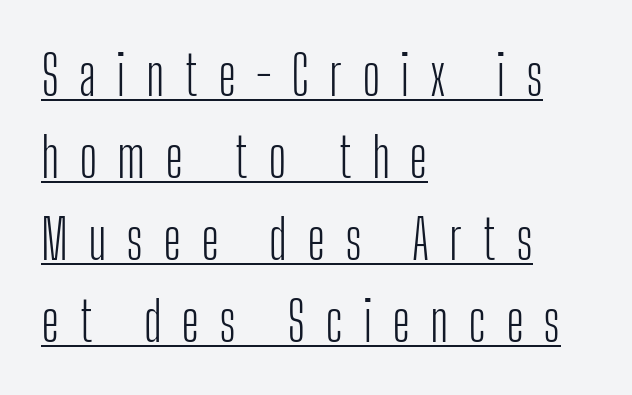
The image shows 55 px light, condensed sans-serif type, upright; set left-aligned, normal line spacing (1.49x), unusually wide letter spacing (+0.36 em), underlined; low stroke contrast and a medium x-height.
